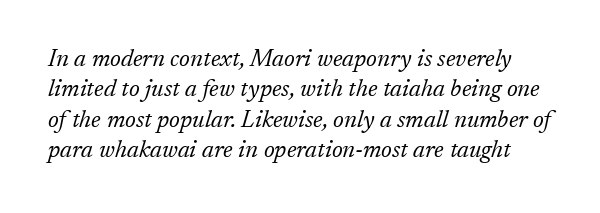
{"italic": "yes", "lean": "right", "slant_degrees": 17, "bold": "no", "underline": "no", "line_spacing": "normal", "line_spacing_ratio": 1.27, "letter_spacing": "normal", "letter_spacing_em": 0.0, "glyph_px": 24}
